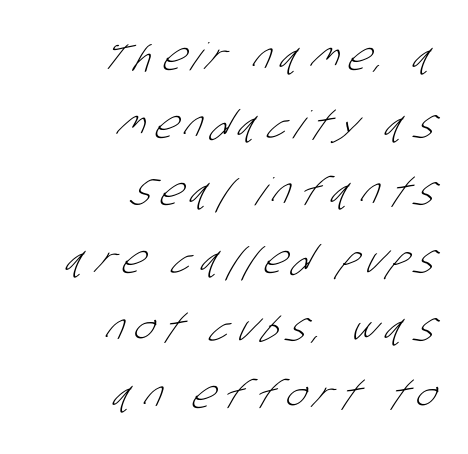
Caption: expanded tracking, letters set apart. A flush-right, rag-left setting is used for this passage. Glance below the letters and you will spot only blank space. This reads as an unemphasized weight, regular at the heaviest. In terms of letterform style, serifs are entirely absent.
